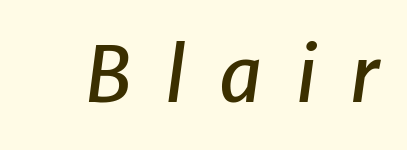
Q: Is the text italic (slanted)? A: Yes, it leans right by about 8 degrees.
Q: Is the text underlined? A: No.
Q: Is the spacing between letters normal or unusually wide? A: Unusually wide.
Q: Width (condensed, normal, or wide)? A: Normal.
Q: Stroke contrast? A: Low.
Q: x-height? A: Medium.
Q: Monospaced? A: No.
